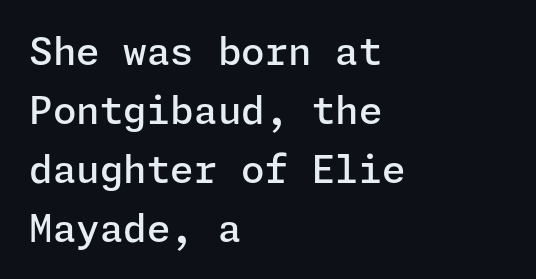
{"serif": "no", "italic": "no", "bold": "semi", "weight": "semibold", "width": "normal", "stroke_contrast": "low", "x_height": "medium", "underline": "no", "align": "left", "line_spacing": "normal", "line_spacing_ratio": 1.55, "letter_spacing": "normal", "letter_spacing_em": 0.0, "glyph_px": 38}
